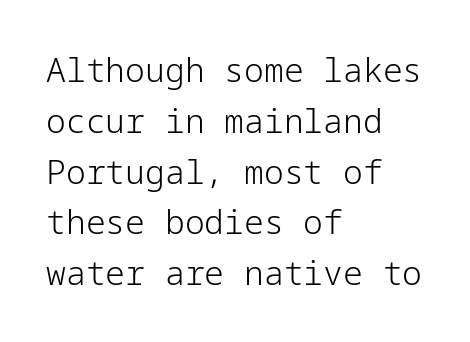
{"serif": "no", "italic": "no", "bold": "no", "weight": "light", "width": "normal", "stroke_contrast": "low", "x_height": "medium", "underline": "no", "align": "left", "line_spacing": "normal", "line_spacing_ratio": 1.54, "letter_spacing": "normal", "letter_spacing_em": 0.0, "glyph_px": 33}
